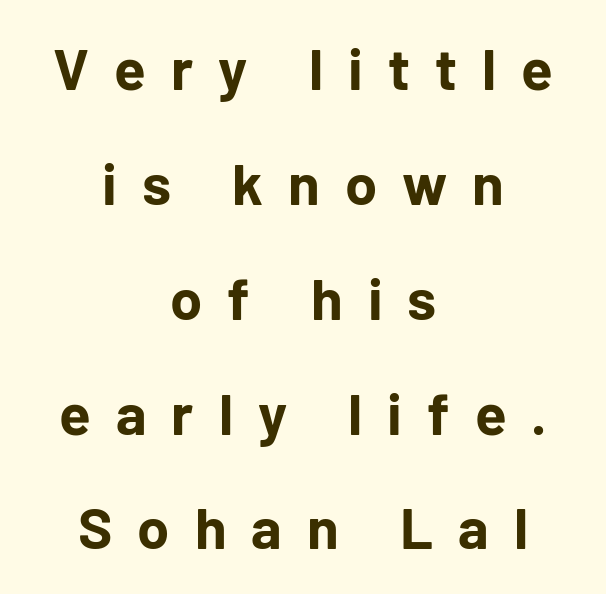
{"serif": "no", "italic": "no", "bold": "yes", "weight": "bold", "width": "normal", "stroke_contrast": "low", "x_height": "medium", "monospaced": "no", "underline": "no", "align": "center", "line_spacing": "loose", "line_spacing_ratio": 1.98, "letter_spacing": "wide", "letter_spacing_em": 0.43, "glyph_px": 58}
